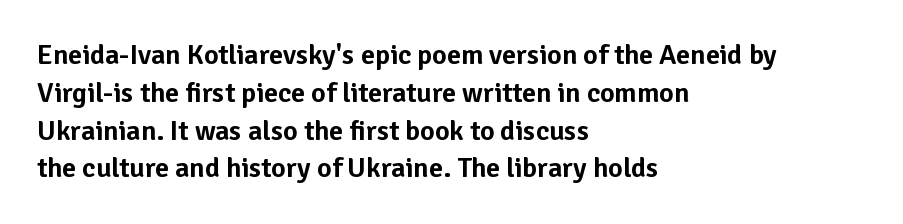
Q: Is the text italic (slanted)? A: No, it is upright.
Q: Is the typeface a serif or a sans-serif typeface? A: Sans-serif.
Q: Is the text underlined? A: No.
Q: How is the paragraph aligned? A: Left-aligned.
Q: Is the spacing between letters normal or unusually wide? A: Normal.
Q: Is the spacing between lines tight, normal or loose? A: Normal.
Q: Width (condensed, normal, or wide)? A: Normal.
Q: Stroke contrast? A: Low.
Q: x-height? A: Medium.
Q: Monospaced? A: No.
